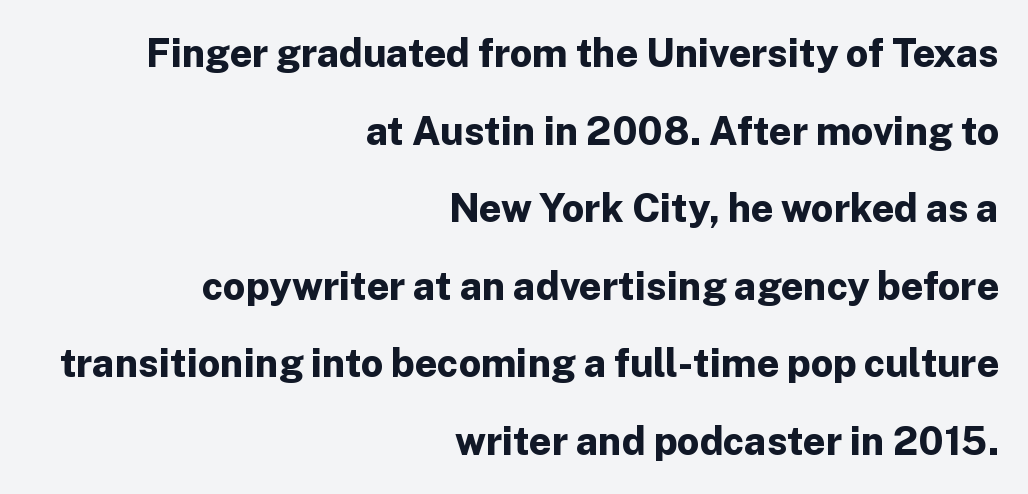
Q: Is the text bold? A: Yes.
Q: Is the text italic (slanted)? A: No, it is upright.
Q: Is the typeface a serif or a sans-serif typeface? A: Sans-serif.
Q: Is the text underlined? A: No.
Q: How is the paragraph aligned? A: Right-aligned.
Q: Is the spacing between letters normal or unusually wide? A: Normal.
Q: Is the spacing between lines tight, normal or loose? A: Loose.
Q: Width (condensed, normal, or wide)? A: Normal.
Q: Stroke contrast? A: Low.
Q: x-height? A: Medium.
Q: Monospaced? A: No.
